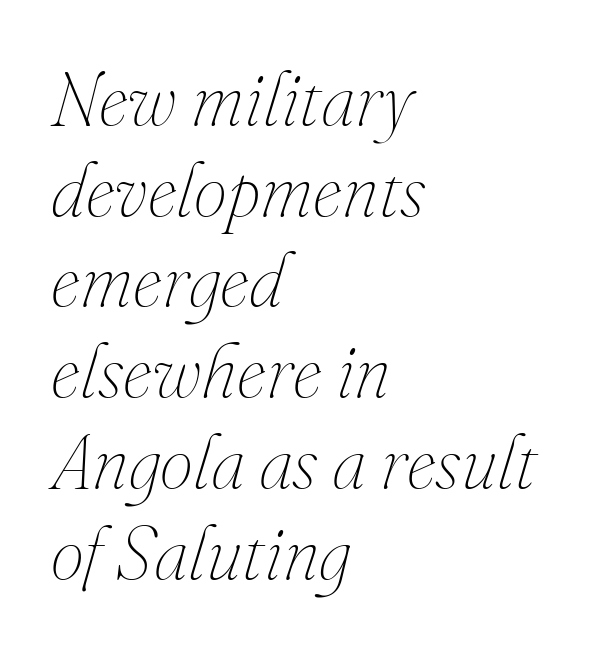
Nobody drew a line under any word here. Compared with typical body copy, the letter spacing here is the same. This sample has the flowing, uneven cadence of proportional lettering. Compared with a typical body face, this is equally light or lighter still. The axis of the letterforms is tilted away from vertical.
